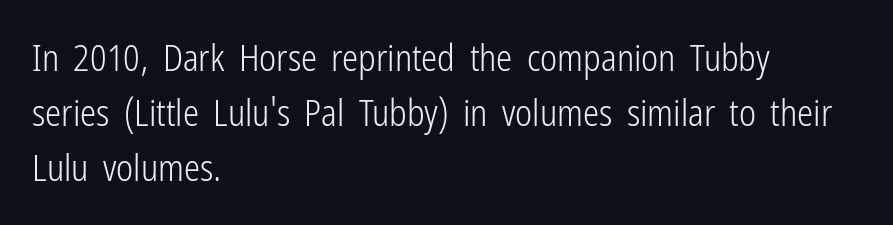
What kind of face is this? One without serifs — a sans. Ink coverage per letter is moderate at most. Nobody drew a line under any word here. Casual observation: everything's shoved over to the left.
